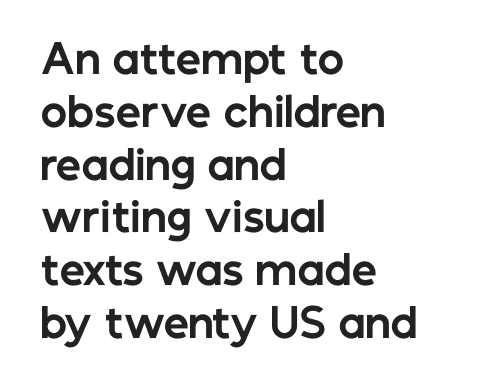
Q: Is the text bold? A: Yes.
Q: Is the text italic (slanted)? A: No, it is upright.
Q: Is the typeface a serif or a sans-serif typeface? A: Sans-serif.
Q: Is the text underlined? A: No.
Q: How is the paragraph aligned? A: Left-aligned.
Q: Is the spacing between letters normal or unusually wide? A: Normal.
Q: Is the spacing between lines tight, normal or loose? A: Normal.
Q: Width (condensed, normal, or wide)? A: Normal.
Q: Stroke contrast? A: Low.
Q: x-height? A: Medium.
Q: Monospaced? A: No.
